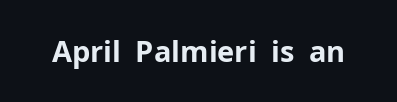
The image shows 29 px bold sans-serif type, upright; set normal letter spacing, not underlined; low stroke contrast and a medium x-height.
